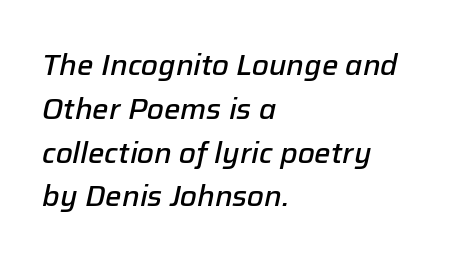
{"italic": "yes", "lean": "right", "slant_degrees": 12, "bold": "semi", "weight": "semibold", "width": "normal", "stroke_contrast": "low", "x_height": "medium", "monospaced": "no", "underline": "no", "align": "left", "line_spacing": "normal", "line_spacing_ratio": 1.51, "letter_spacing": "normal", "letter_spacing_em": 0.0, "glyph_px": 29}
